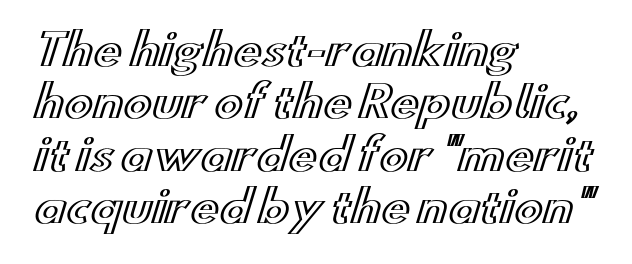
Each row of text sits above clean, open space. You could not count columns in this text — the font is proportionally spaced. Honestly, the letter spacing is just normal — you wouldn't notice it. One-word summary of the alignment: left.
